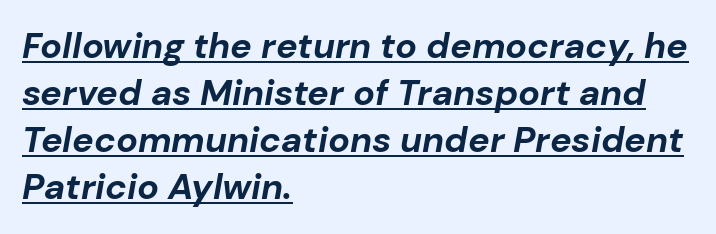
{"italic": "yes", "lean": "right", "slant_degrees": 10, "bold": "yes", "weight": "bold", "width": "normal", "stroke_contrast": "low", "x_height": "medium", "monospaced": "no", "underline": "yes", "align": "left", "line_spacing": "normal", "line_spacing_ratio": 1.31, "letter_spacing": "normal", "letter_spacing_em": 0.0, "glyph_px": 36}
